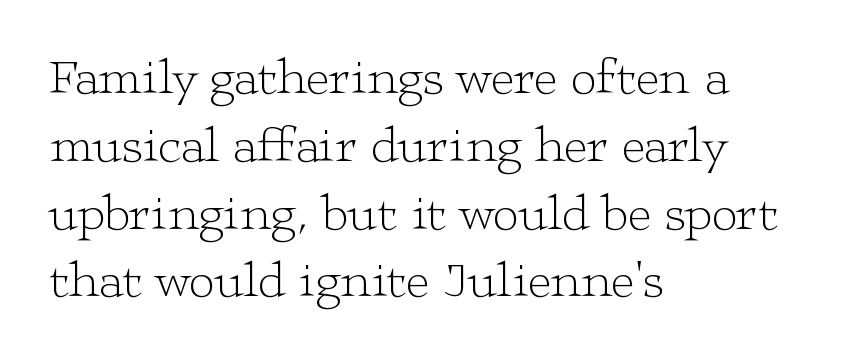
Q: Is the text bold? A: No.
Q: Is the text italic (slanted)? A: No, it is upright.
Q: Is the typeface a serif or a sans-serif typeface? A: Serif.
Q: Is the text underlined? A: No.
Q: How is the paragraph aligned? A: Left-aligned.
Q: Is the spacing between letters normal or unusually wide? A: Normal.
Q: Is the spacing between lines tight, normal or loose? A: Normal.
Q: Width (condensed, normal, or wide)? A: Wide.
Q: Stroke contrast? A: Low.
Q: x-height? A: Medium.
Q: Monospaced? A: No.
